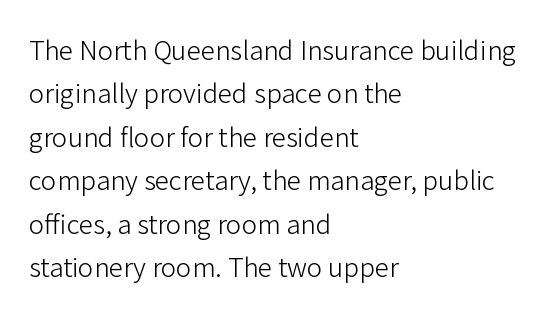
{"italic": "no", "bold": "no", "underline": "no", "align": "left", "line_spacing": "normal", "line_spacing_ratio": 1.67, "letter_spacing": "normal", "letter_spacing_em": 0.0, "glyph_px": 26}
